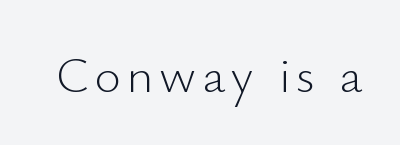
{"serif": "no", "italic": "no", "bold": "no", "weight": "light", "width": "normal", "stroke_contrast": "low", "x_height": "small", "monospaced": "no", "underline": "no", "glyph_px": 51}
